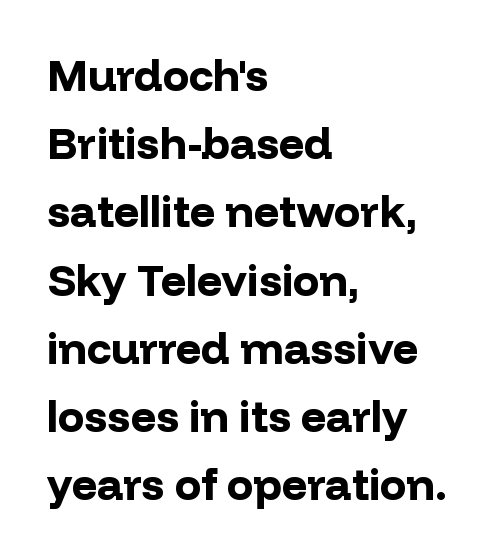
The image shows 44 px bold sans-serif type, upright; set left-aligned, normal line spacing (1.55x), normal letter spacing, not underlined; low stroke contrast and a medium x-height.
